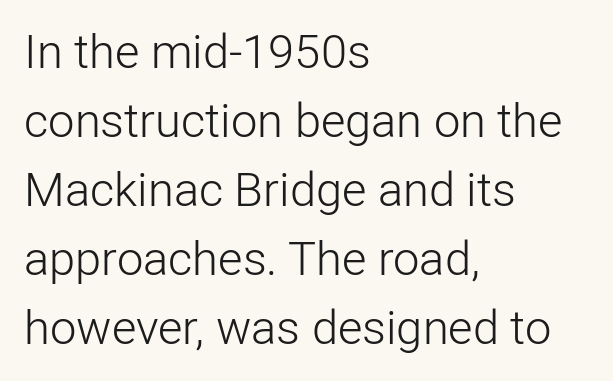
Weight: regular or lighter. Is this a fixed-width face? No — the glyphs have proportional, varying widths. A student would call this left alignment; a typographer would say flush left, rag right. The type sits square on the baseline with zero lean.
